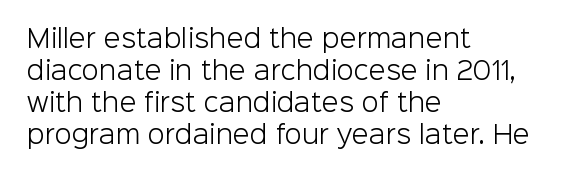
The image shows 25 px text type, upright; set left-aligned, normal line spacing (1.28x), normal letter spacing, not underlined.
